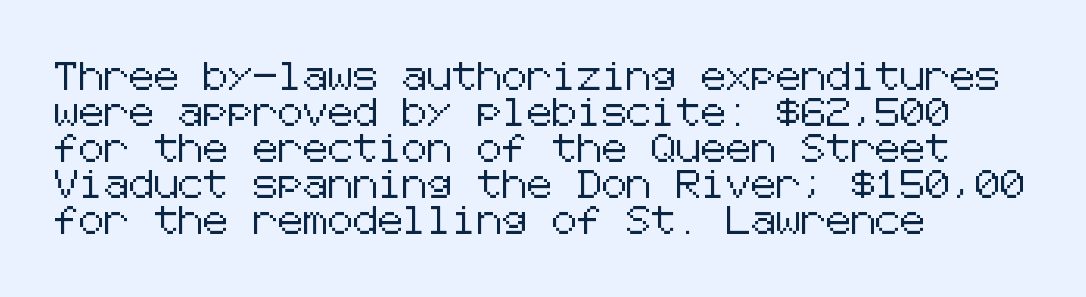
The image shows 28 px sans-serif type, upright; set left-aligned, normal line spacing (1.29x), normal letter spacing, not underlined; low stroke contrast and a medium x-height.
